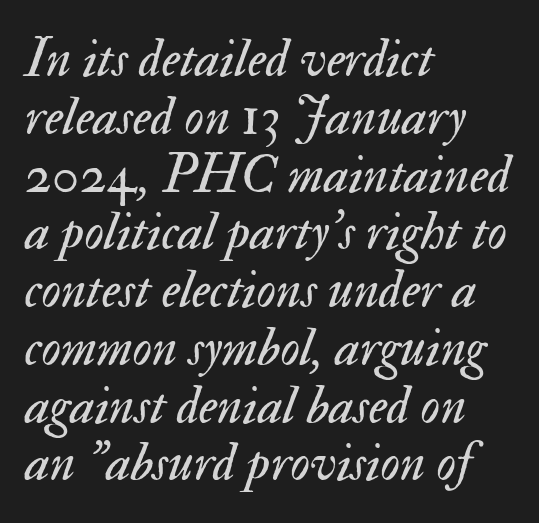
Q: Is the text bold? A: No.
Q: Is the text italic (slanted)? A: Yes, it leans right by about 17 degrees.
Q: Is the text underlined? A: No.
Q: How is the paragraph aligned? A: Left-aligned.
Q: Is the spacing between letters normal or unusually wide? A: Normal.
Q: Is the spacing between lines tight, normal or loose? A: Tight.
Q: Width (condensed, normal, or wide)? A: Normal.
Q: Stroke contrast? A: Medium.
Q: x-height? A: Small.
Q: Monospaced? A: No.
